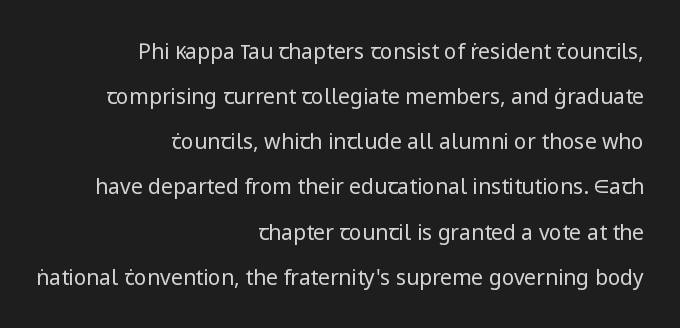
Q: Is the text bold? A: No.
Q: Is the text italic (slanted)? A: No, it is upright.
Q: Is the text underlined? A: No.
Q: How is the paragraph aligned? A: Right-aligned.
Q: Is the spacing between letters normal or unusually wide? A: Normal.
Q: Is the spacing between lines tight, normal or loose? A: Loose.
